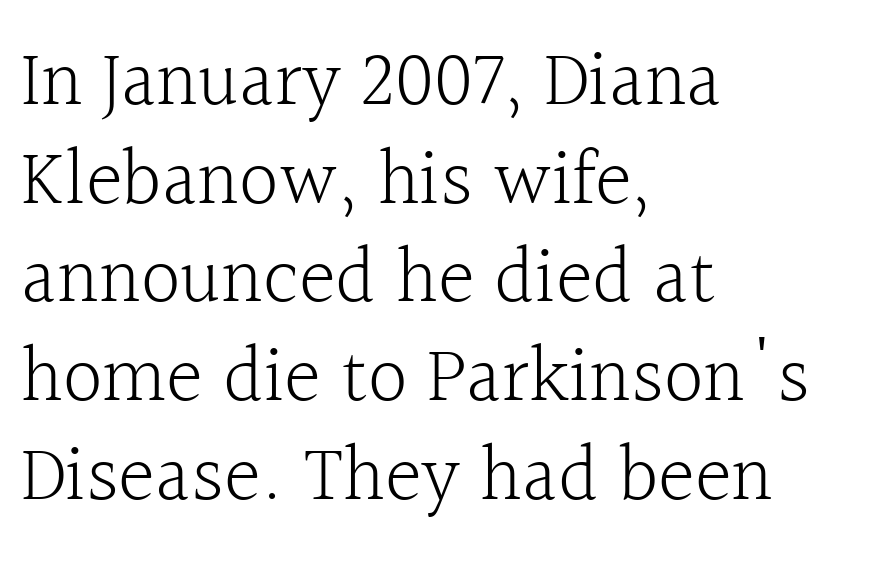
{"serif": "yes", "italic": "no", "bold": "no", "weight": "light", "width": "normal", "x_height": "medium", "monospaced": "no", "underline": "no", "align": "left", "line_spacing": "normal", "line_spacing_ratio": 1.25, "letter_spacing": "normal", "letter_spacing_em": 0.0, "glyph_px": 79}
